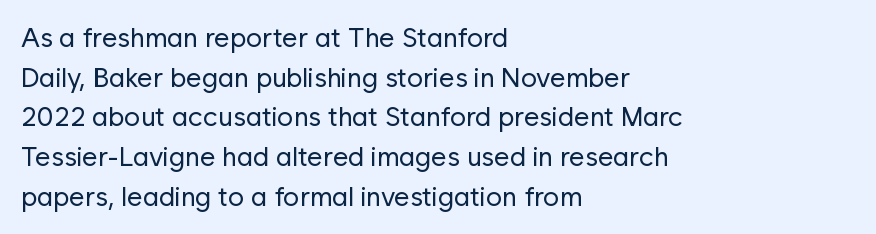
{"italic": "no", "bold": "no", "underline": "no", "align": "left", "line_spacing": "normal", "line_spacing_ratio": 1.47, "letter_spacing": "normal", "letter_spacing_em": 0.0, "glyph_px": 27}
